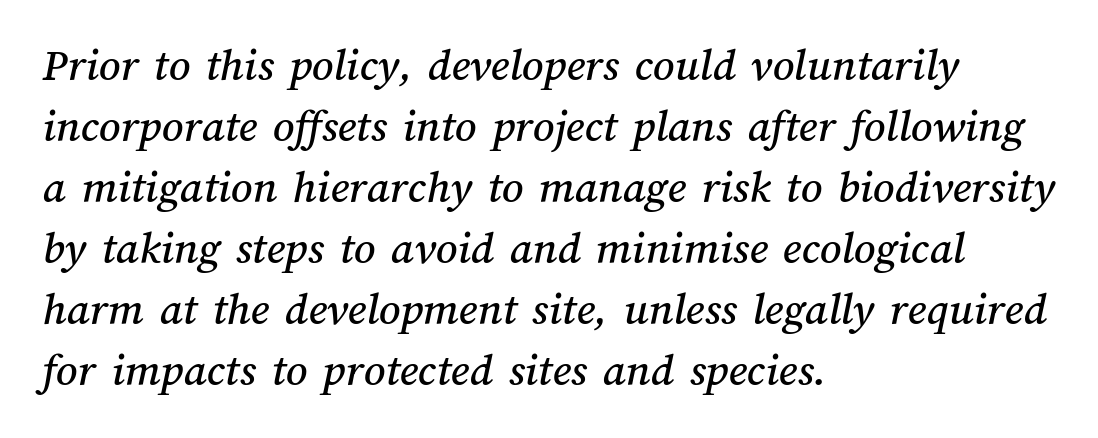
The image shows 47 px text type; set left-aligned, normal line spacing (1.3x), normal letter spacing, not underlined; medium stroke contrast and a medium x-height.
